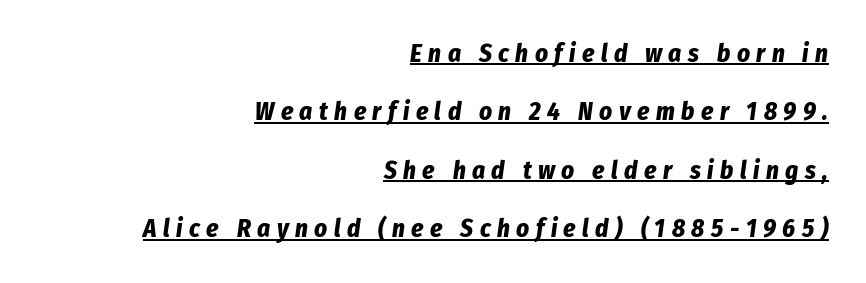
Q: Is the text bold? A: Yes.
Q: Is the text italic (slanted)? A: Yes, it leans right by about 8 degrees.
Q: Is the text underlined? A: Yes.
Q: How is the paragraph aligned? A: Right-aligned.
Q: Is the spacing between letters normal or unusually wide? A: Unusually wide.
Q: Is the spacing between lines tight, normal or loose? A: Loose.
